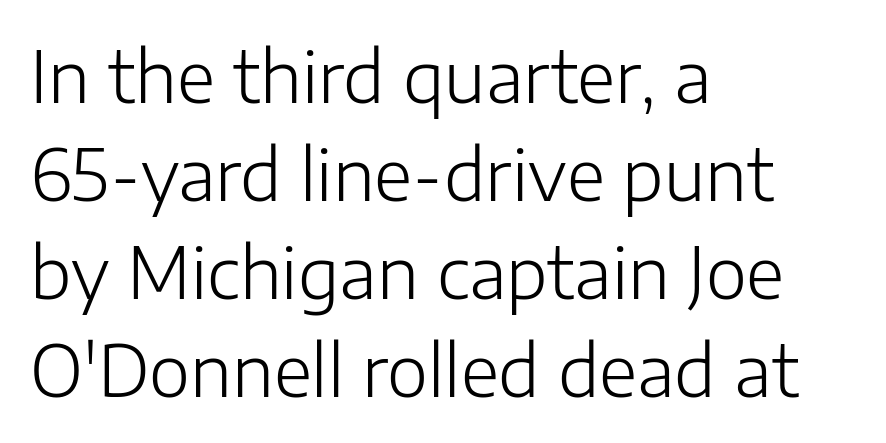
Notice how the passage keeps a crisp vertical edge on the left only. The type sits square on the baseline with zero lean. The weight tops out at a normal text grade. Letterform terminals end flat and unadorned throughout the passage. In terms of leading, this rendering sits right in the middle. The foot of each line stays bare and open.
